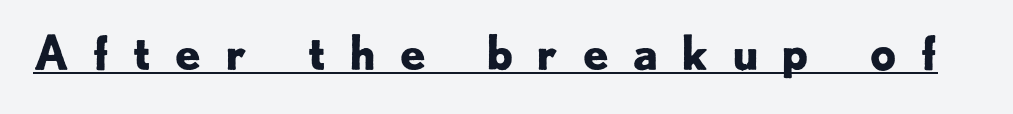
The image shows 47 px bold sans-serif type, upright; set unusually wide letter spacing (+0.48 em), underlined; low stroke contrast and a small x-height.
